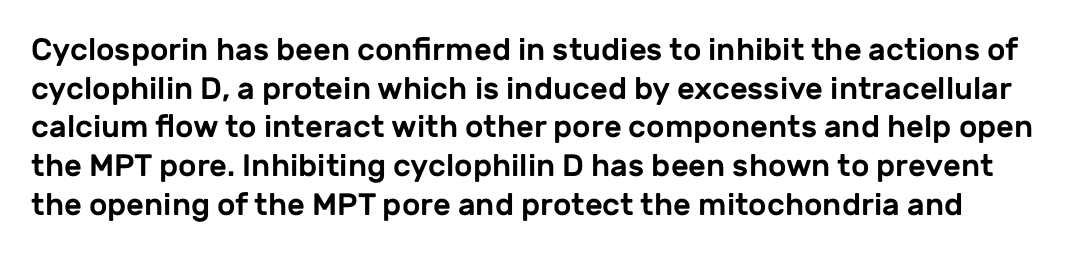
The image shows 31 px sans-serif type, upright; set normal line spacing (1.25x), normal letter spacing, not underlined; low stroke contrast and a medium x-height.
